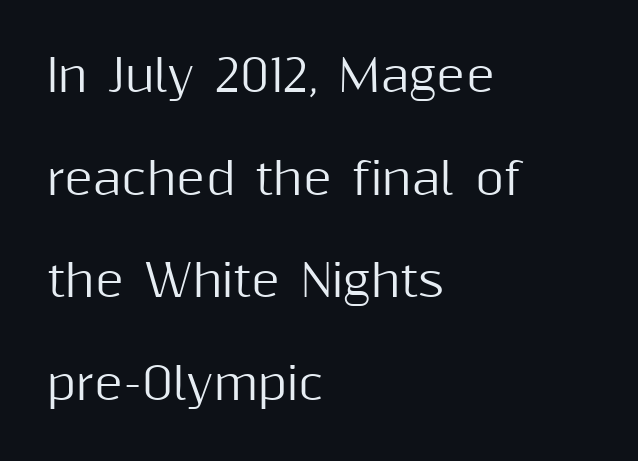
{"serif": "no", "italic": "no", "width": "normal", "stroke_contrast": "medium", "x_height": "medium", "monospaced": "no", "underline": "no", "align": "left", "line_spacing": "loose", "line_spacing_ratio": 2.33, "letter_spacing": "normal", "letter_spacing_em": 0.0, "glyph_px": 44}
